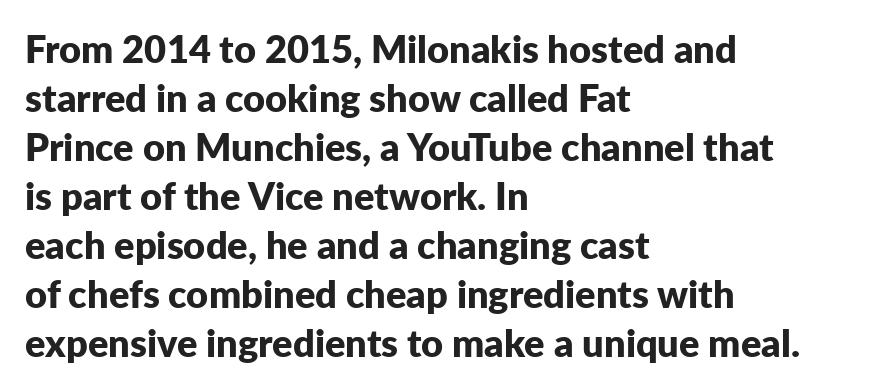
{"serif": "no", "italic": "no", "bold": "yes", "weight": "bold", "width": "normal", "stroke_contrast": "low", "x_height": "medium", "monospaced": "no", "underline": "no", "align": "left", "line_spacing": "normal", "line_spacing_ratio": 1.29, "letter_spacing": "normal", "letter_spacing_em": 0.0, "glyph_px": 38}
